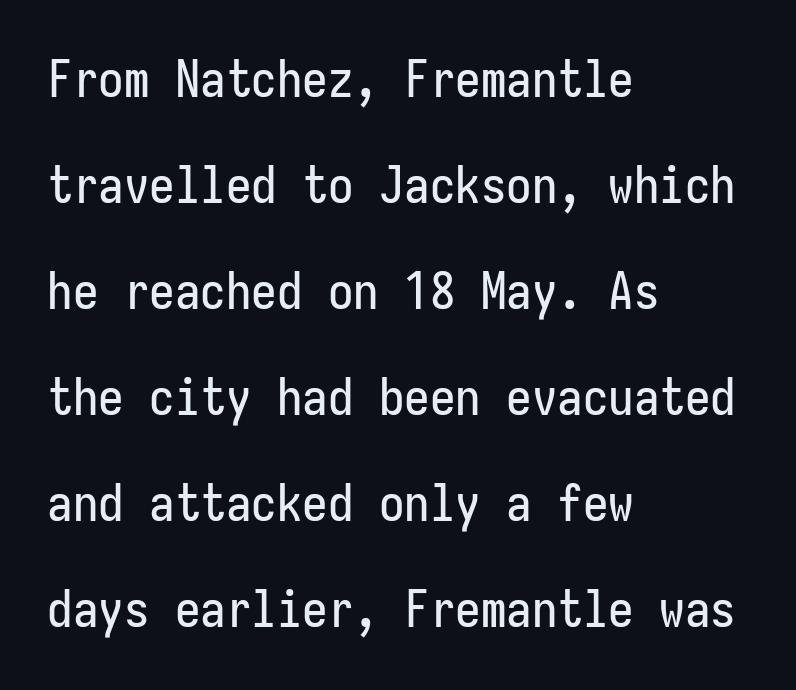
Q: Is the text italic (slanted)? A: No, it is upright.
Q: Is the typeface a serif or a sans-serif typeface? A: Sans-serif.
Q: Is the text underlined? A: No.
Q: How is the paragraph aligned? A: Left-aligned.
Q: Is the spacing between letters normal or unusually wide? A: Normal.
Q: Is the spacing between lines tight, normal or loose? A: Loose.
Q: Width (condensed, normal, or wide)? A: Condensed.
Q: Stroke contrast? A: Low.
Q: x-height? A: Medium.
Q: Monospaced? A: Yes.
